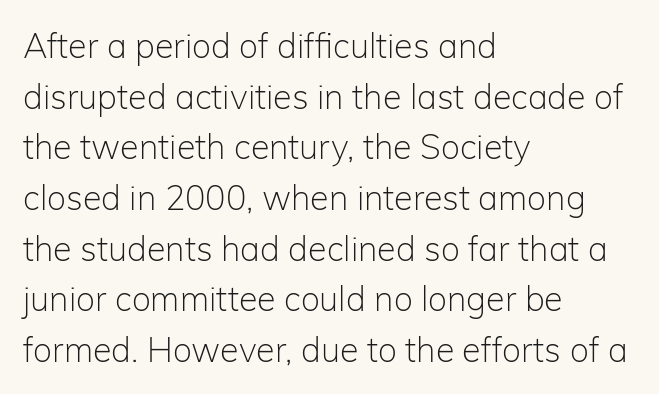
{"serif": "no", "italic": "no", "bold": "no", "weight": "light", "width": "normal", "stroke_contrast": "low", "x_height": "medium", "monospaced": "no", "underline": "no", "align": "left", "line_spacing": "normal", "line_spacing_ratio": 1.49, "letter_spacing": "normal", "letter_spacing_em": 0.0, "glyph_px": 34}
